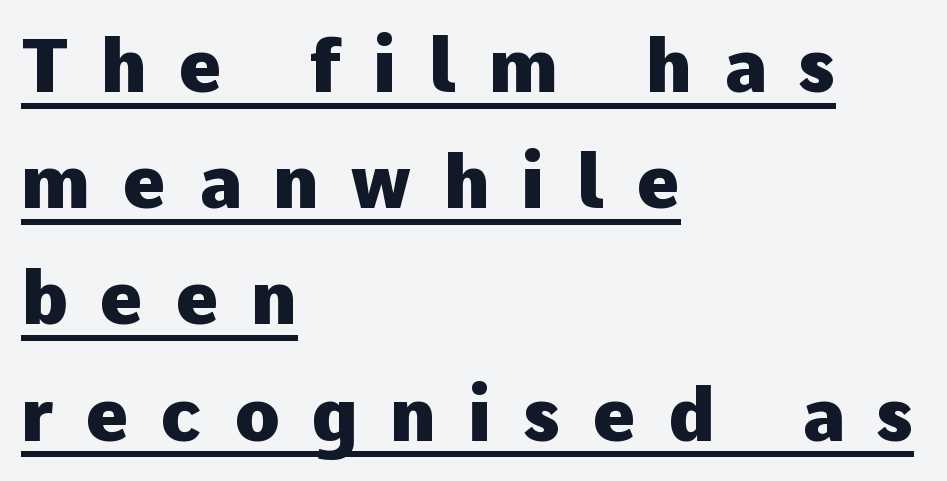
{"serif": "no", "italic": "no", "bold": "yes", "weight": "heavy", "width": "normal", "stroke_contrast": "low", "x_height": "medium", "monospaced": "no", "underline": "yes", "align": "left", "line_spacing": "normal", "line_spacing_ratio": 1.57, "letter_spacing": "wide", "letter_spacing_em": 0.43, "glyph_px": 74}
